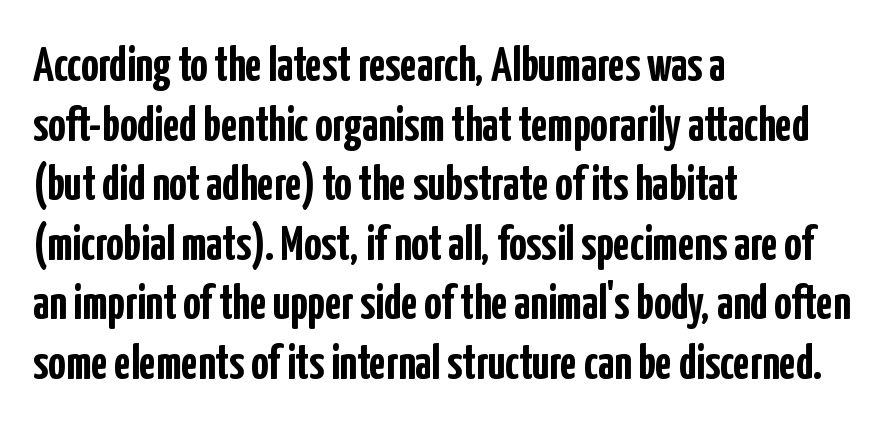
{"serif": "no", "italic": "no", "bold": "yes", "weight": "semibold", "width": "condensed", "stroke_contrast": "low", "x_height": "medium", "monospaced": "no", "underline": "no", "align": "left", "line_spacing_ratio": 1.24, "letter_spacing": "normal", "letter_spacing_em": 0.0, "glyph_px": 48}
